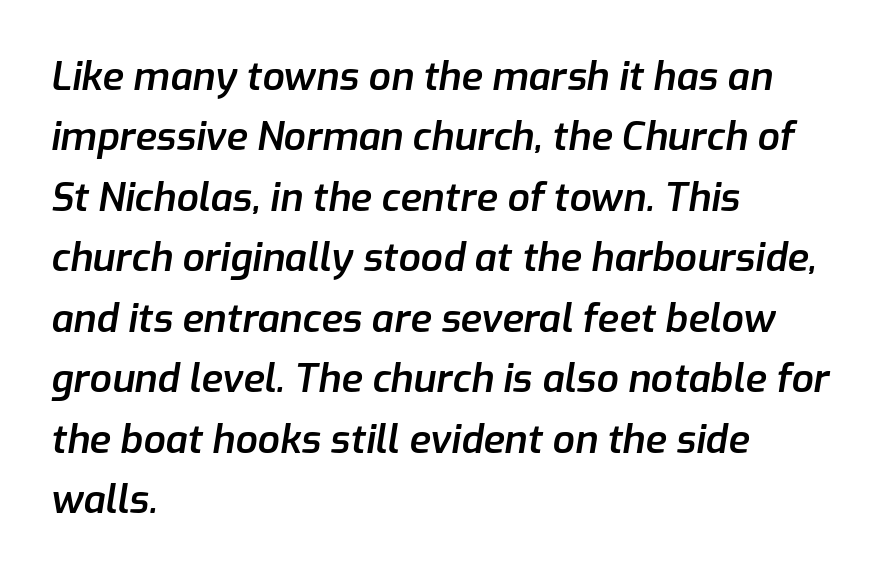
The image shows 39 px semibold type, italic (leaning right); set left-aligned, normal line spacing (1.55x), normal letter spacing, not underlined; low stroke contrast and a medium x-height.
